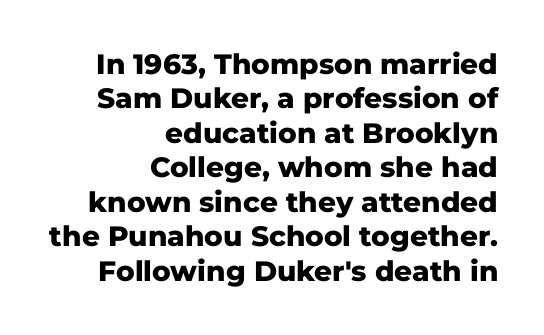
{"serif": "no", "italic": "no", "bold": "yes", "weight": "heavy", "width": "normal", "stroke_contrast": "low", "x_height": "medium", "monospaced": "no", "underline": "no", "align": "right", "line_spacing_ratio": 1.23, "letter_spacing": "normal", "letter_spacing_em": 0.0, "glyph_px": 28}
